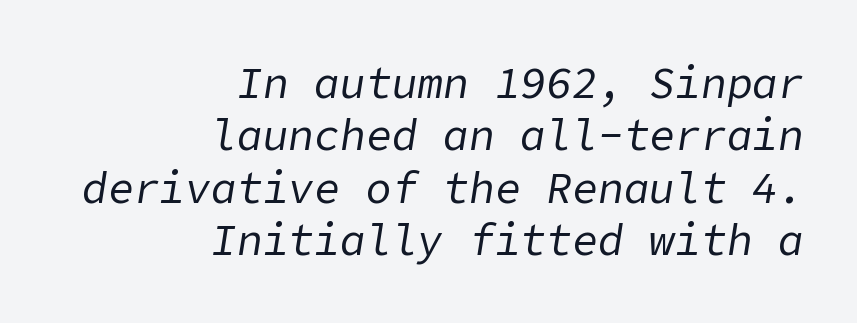
Q: Is the text bold? A: No.
Q: Is the text italic (slanted)? A: Yes, it leans right by about 9 degrees.
Q: Is the text underlined? A: No.
Q: How is the paragraph aligned? A: Right-aligned.
Q: Is the spacing between letters normal or unusually wide? A: Normal.
Q: Width (condensed, normal, or wide)? A: Normal.
Q: Stroke contrast? A: Low.
Q: x-height? A: Medium.
